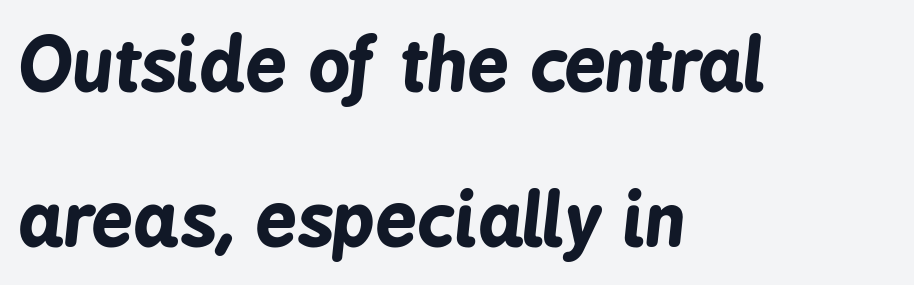
{"italic": "yes", "lean": "right", "slant_degrees": 6, "bold": "yes", "weight": "bold", "width": "condensed", "stroke_contrast": "low", "x_height": "medium", "monospaced": "no", "underline": "no", "align": "left", "line_spacing": "loose", "line_spacing_ratio": 2.12, "letter_spacing": "normal", "letter_spacing_em": 0.0, "glyph_px": 73}
